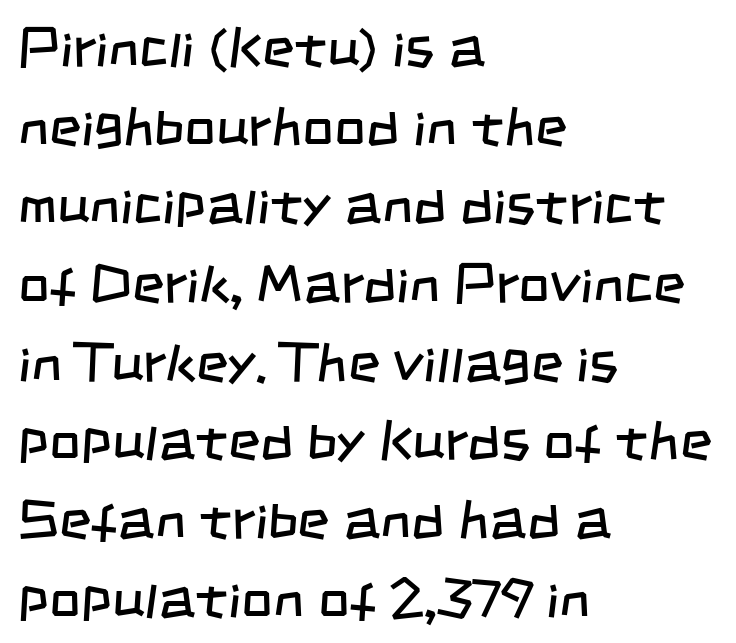
Q: Is the text bold? A: No.
Q: Is the typeface a serif or a sans-serif typeface? A: Sans-serif.
Q: Is the text underlined? A: No.
Q: How is the paragraph aligned? A: Left-aligned.
Q: Is the spacing between letters normal or unusually wide? A: Normal.
Q: Is the spacing between lines tight, normal or loose? A: Normal.
Q: Width (condensed, normal, or wide)? A: Condensed.
Q: Stroke contrast? A: Low.
Q: x-height? A: Large.
Q: Monospaced? A: No.
